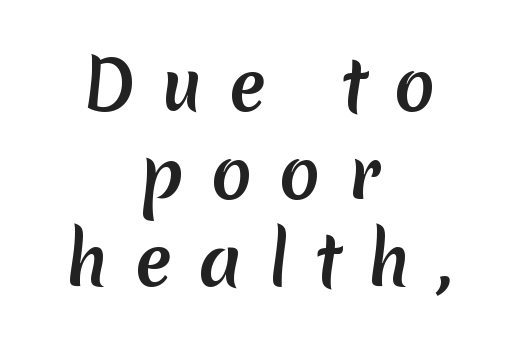
A normal amount of white space separates one row of letters from the next. Quick note: underline off. Spacing verdict: proportional, widths tailored to each character. Reading down the block, each line starts at a different indent, mirrored at its end.
